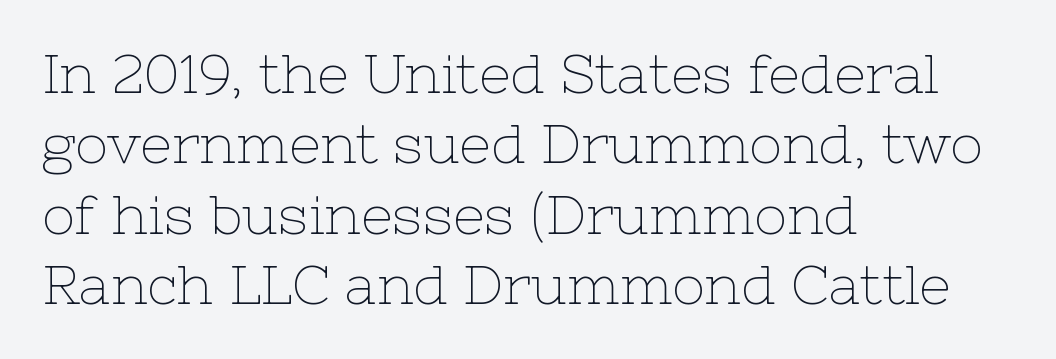
This is roman type, the default non-slanted kind. All the whitespace from short lines collects on the right. The designer left line spacing at the default. The passage shown is typed in a proportional face where columns would drift. In terms of letterform style, serifs are clearly present. The face used here is rendered with its standard letterfit.
